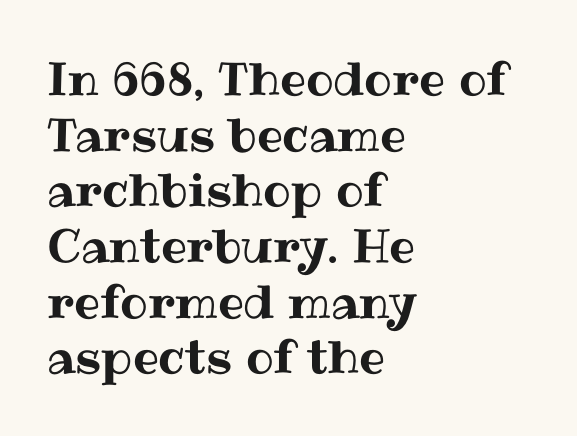
Q: Is the text italic (slanted)? A: No, it is upright.
Q: Is the text underlined? A: No.
Q: How is the paragraph aligned? A: Left-aligned.
Q: Is the spacing between letters normal or unusually wide? A: Normal.
Q: Width (condensed, normal, or wide)? A: Normal.
Q: Stroke contrast? A: Medium.
Q: x-height? A: Medium.
Q: Monospaced? A: No.
